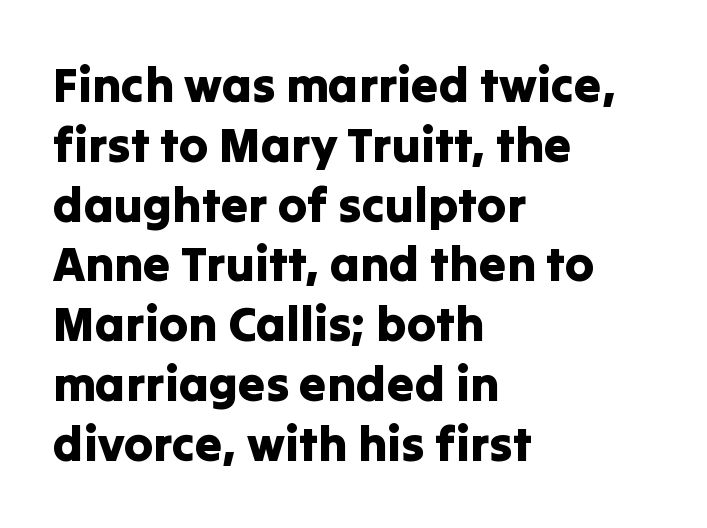
{"serif": "no", "italic": "no", "width": "normal", "stroke_contrast": "low", "x_height": "medium", "monospaced": "no", "underline": "no", "align": "left", "line_spacing_ratio": 1.22, "letter_spacing": "normal", "letter_spacing_em": 0.0, "glyph_px": 49}
